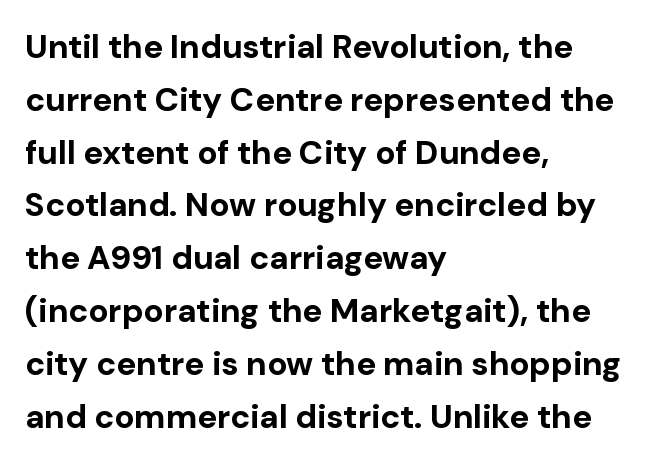
{"serif": "no", "italic": "no", "bold": "yes", "weight": "bold", "width": "normal", "stroke_contrast": "low", "x_height": "medium", "monospaced": "no", "underline": "no", "align": "left", "line_spacing": "normal", "line_spacing_ratio": 1.6, "letter_spacing": "normal", "letter_spacing_em": 0.0, "glyph_px": 33}
